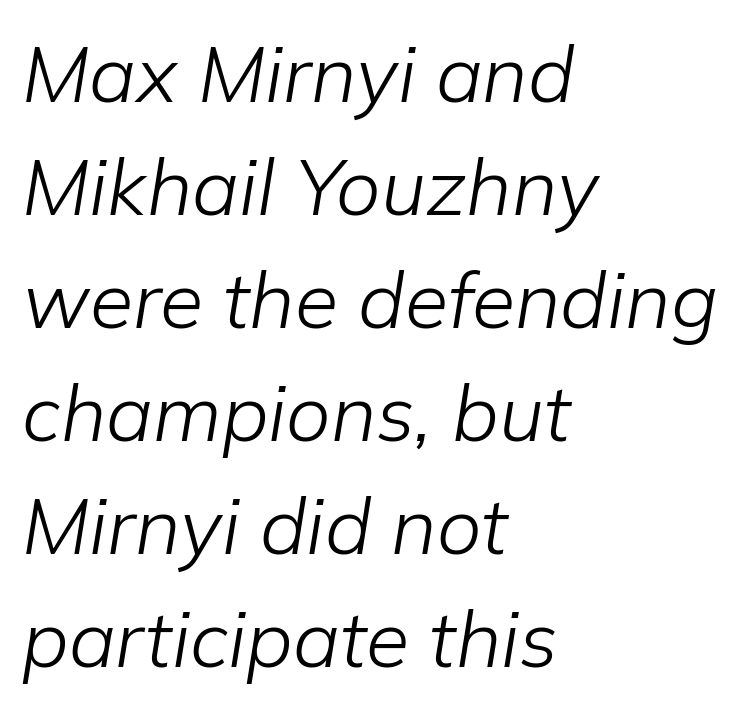
The rendering anchors every line to the left-hand side. Weight: not bold — regular or lighter. The strip under each line holds only bare page. Posture: slanted. Character widths vary here, with narrow letters taking less room than wide ones. The lines sit at an ordinary, default distance from one another.
